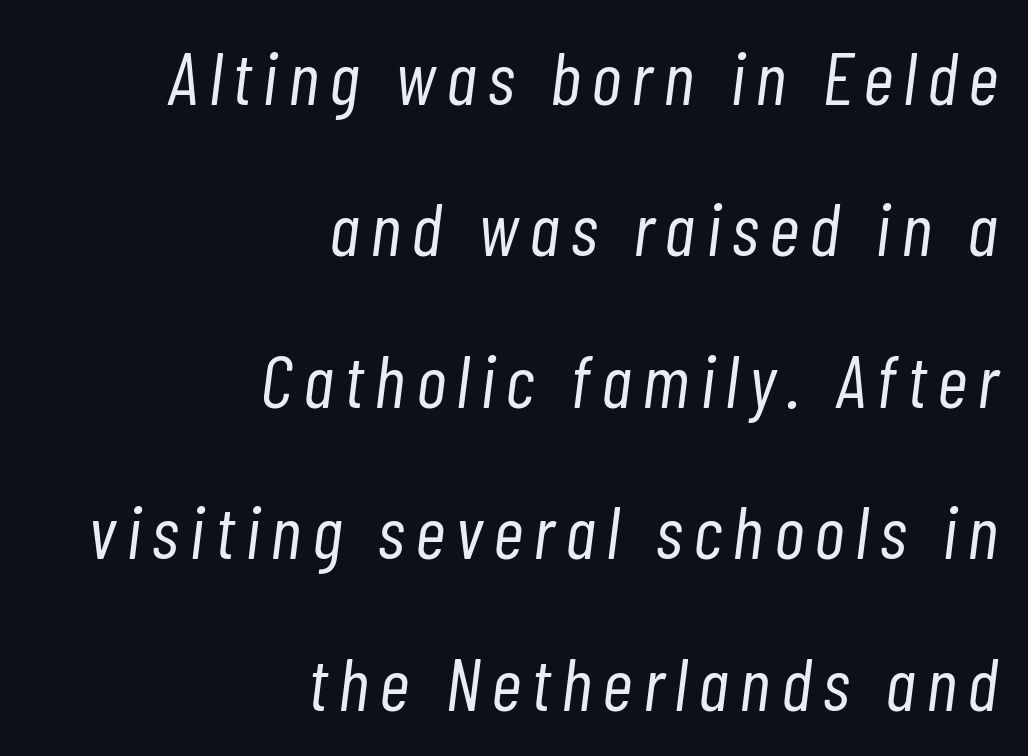
Q: Is the text bold? A: No.
Q: Is the text italic (slanted)? A: Yes, it leans right by about 7 degrees.
Q: Is the text underlined? A: No.
Q: How is the paragraph aligned? A: Right-aligned.
Q: Is the spacing between lines tight, normal or loose? A: Loose.
Q: Width (condensed, normal, or wide)? A: Condensed.
Q: Stroke contrast? A: Low.
Q: x-height? A: Medium.
Q: Monospaced? A: No.
